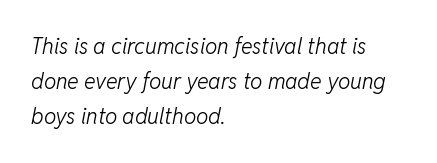
Q: Is the text bold? A: No.
Q: Is the text italic (slanted)? A: Yes, it leans right by about 11 degrees.
Q: Is the text underlined? A: No.
Q: How is the paragraph aligned? A: Left-aligned.
Q: Is the spacing between letters normal or unusually wide? A: Normal.
Q: Is the spacing between lines tight, normal or loose? A: Normal.
